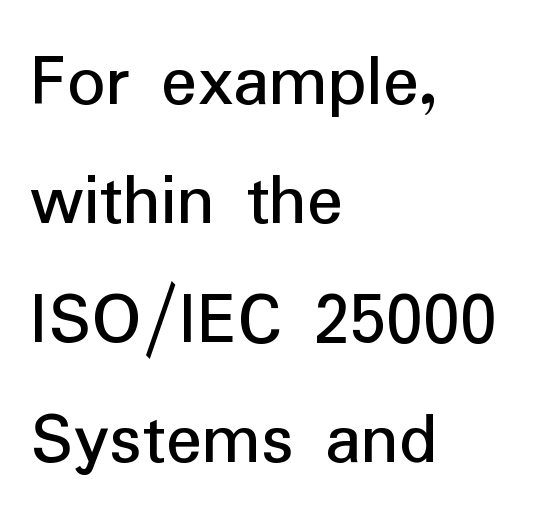
{"serif": "no", "italic": "no", "width": "normal", "stroke_contrast": "low", "x_height": "medium", "monospaced": "no", "underline": "no", "align": "left", "line_spacing": "normal", "line_spacing_ratio": 1.59, "letter_spacing": "normal", "letter_spacing_em": 0.0, "glyph_px": 75}
